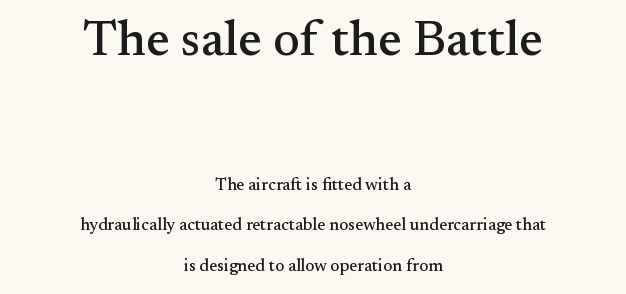
Is the letter spacing exaggerated? No — it looks like the ordinary default. Small tapered or slab feet sit at the stroke ends, so this counts as serif. Proportional: the letters do not fall into vertical columns. If you squint, the top block still reads clearly — it's the larger of the two. The baseline area is clear. The rag falls on both sides of this text block equally.
